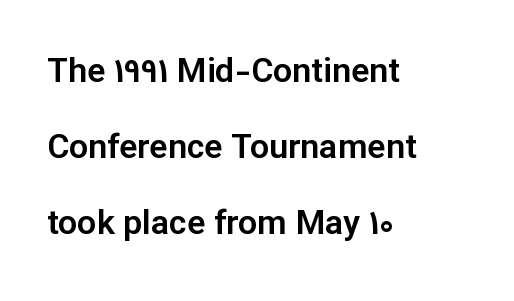
Standard letterfit; no display-style spreading of the glyphs. Each letter keeps its own natural width here, so spacing adapts to shape. Does the copy run flush right? No — it runs flush left. Stroke terminals: plain, sans-serif.
